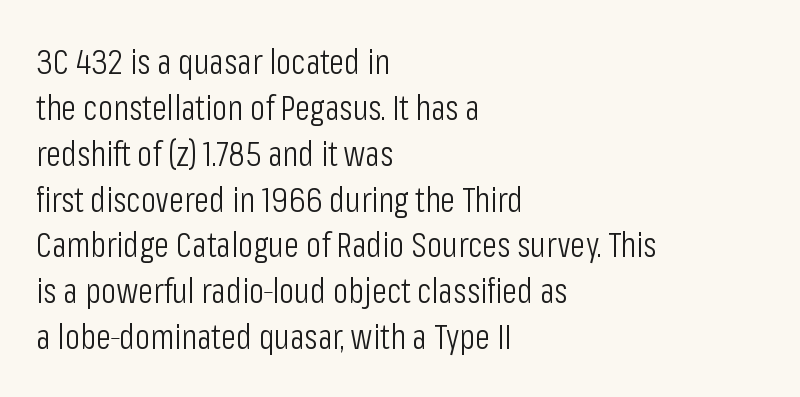
Does the copy run flush right? No — it runs flush left. On a weight scale, this lands at 450 or below. Tracking here is standard; glyphs follow each other at the usual distance. Line spacing here is normal. Ascenders rise straight up at ninety degrees.
